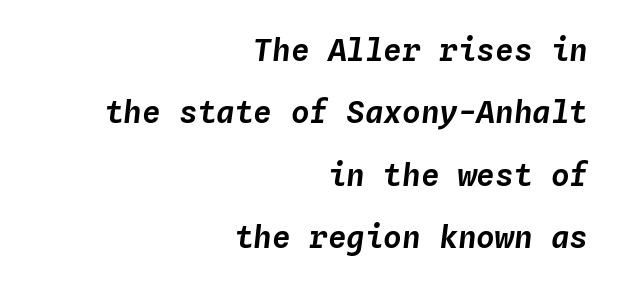
Q: Is the text italic (slanted)? A: Yes, it leans right by about 4 degrees.
Q: Is the text underlined? A: No.
Q: How is the paragraph aligned? A: Right-aligned.
Q: Is the spacing between letters normal or unusually wide? A: Normal.
Q: Is the spacing between lines tight, normal or loose? A: Loose.
Q: Width (condensed, normal, or wide)? A: Normal.
Q: Stroke contrast? A: Low.
Q: x-height? A: Medium.
Q: Monospaced? A: Yes.
